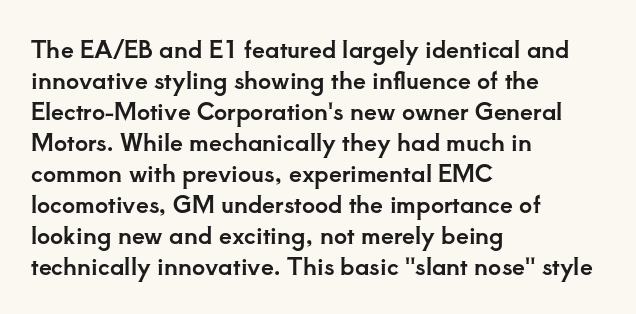
Q: Is the text italic (slanted)? A: No, it is upright.
Q: Is the text underlined? A: No.
Q: How is the paragraph aligned? A: Left-aligned.
Q: Is the spacing between letters normal or unusually wide? A: Normal.
Q: Is the spacing between lines tight, normal or loose? A: Normal.
